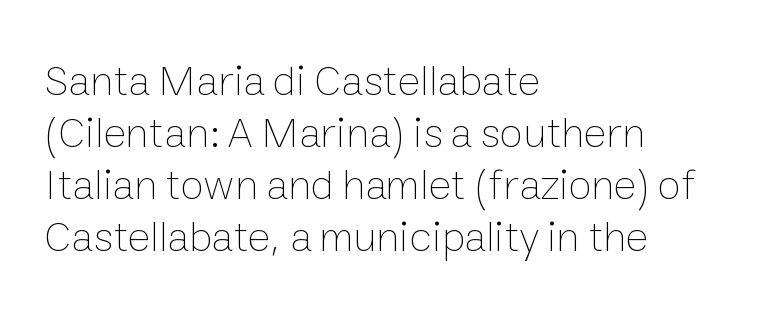
{"italic": "no", "bold": "no", "weight": "thin", "width": "normal", "stroke_contrast": "low", "x_height": "medium", "monospaced": "no", "underline": "no", "align": "left", "line_spacing_ratio": 1.21, "letter_spacing": "normal", "letter_spacing_em": 0.0, "glyph_px": 43}
